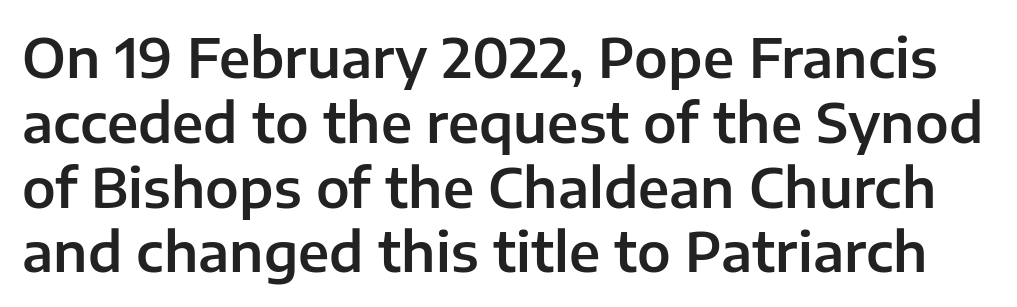
The image shows 54 px sans-serif type, upright; set line spacing 1.2x, normal letter spacing, not underlined; low stroke contrast and a medium x-height.
